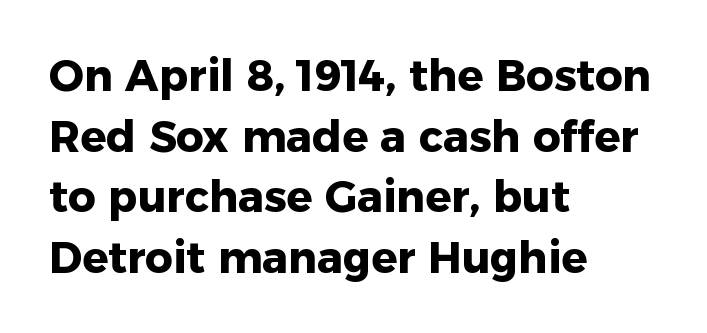
Q: Is the text bold? A: Yes.
Q: Is the text italic (slanted)? A: No, it is upright.
Q: Is the typeface a serif or a sans-serif typeface? A: Sans-serif.
Q: Is the text underlined? A: No.
Q: How is the paragraph aligned? A: Left-aligned.
Q: Is the spacing between letters normal or unusually wide? A: Normal.
Q: Is the spacing between lines tight, normal or loose? A: Normal.
Q: Width (condensed, normal, or wide)? A: Normal.
Q: Stroke contrast? A: Low.
Q: x-height? A: Medium.
Q: Monospaced? A: No.
